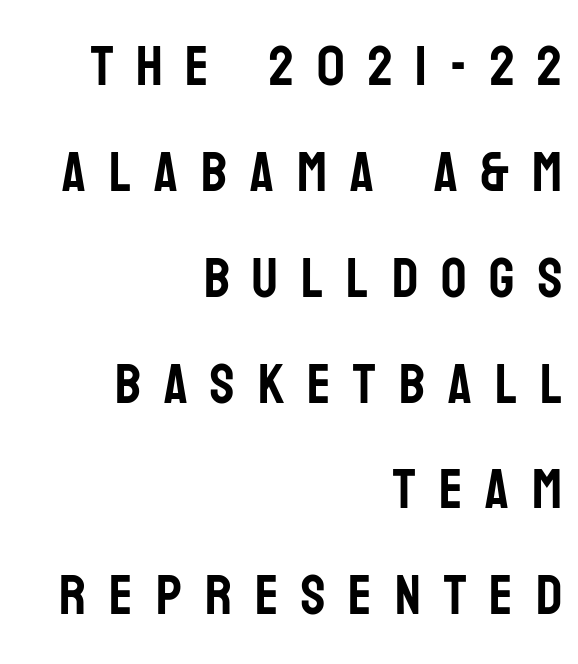
Just letters on the line, the space beneath them empty. A student would call this right alignment; a typographer would say flush right, rag left. Font category for this specimen: sans-serif. This sample uses expanded letter spacing, leaving extra air between glyphs. Posture: straight, roman, zero tilt. Character widths vary here, with narrow letters taking less room than wide ones.
